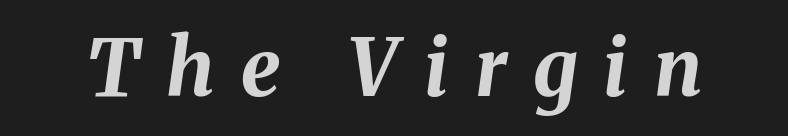
{"italic": "yes", "lean": "right", "slant_degrees": 8, "bold": "yes", "weight": "bold", "width": "normal", "stroke_contrast": "medium", "x_height": "medium", "monospaced": "no", "underline": "no", "letter_spacing": "wide", "letter_spacing_em": 0.33, "glyph_px": 79}
